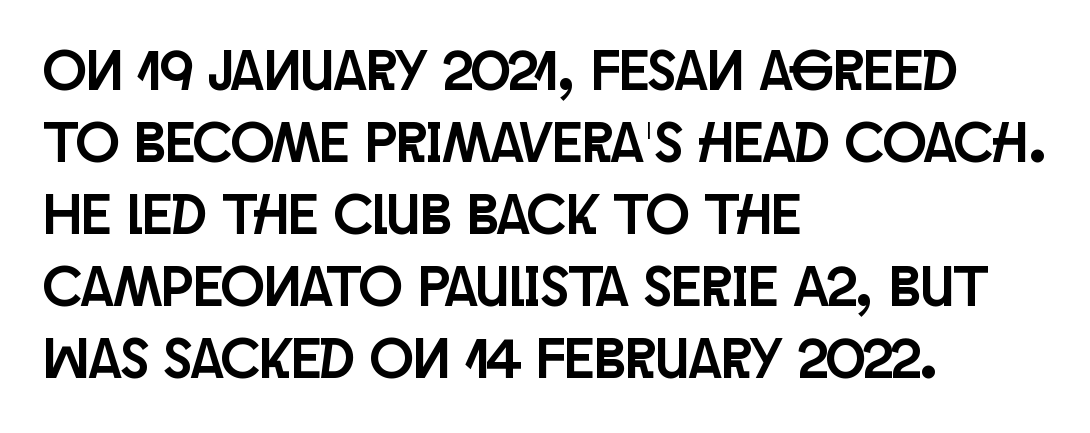
{"serif": "no", "italic": "no", "width": "condensed", "stroke_contrast": "low", "x_height": "large", "monospaced": "no", "underline": "no", "align": "left", "line_spacing_ratio": 1.24, "letter_spacing": "normal", "letter_spacing_em": 0.0, "glyph_px": 58}
